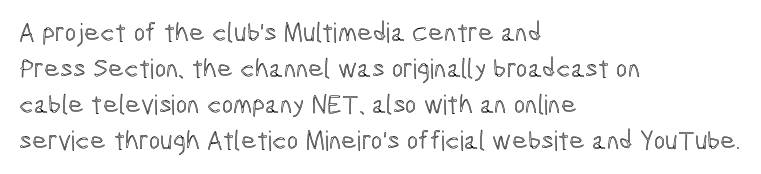
Vertically, the passage feels balanced, rows spaced as you'd expect. The face used here is rendered with its standard letterfit. The words here are not underlined. Posture: straight, roman, zero tilt.
